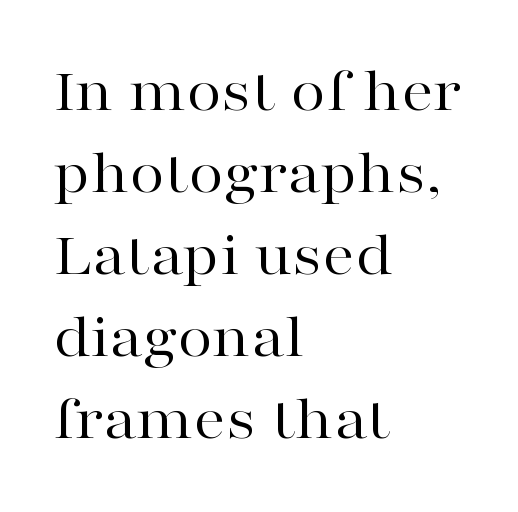
{"serif": "yes", "italic": "no", "bold": "no", "weight": "regular", "width": "wide", "stroke_contrast": "high", "x_height": "medium", "monospaced": "no", "underline": "no", "align": "left", "line_spacing": "normal", "line_spacing_ratio": 1.28, "letter_spacing": "normal", "letter_spacing_em": 0.0, "glyph_px": 64}
